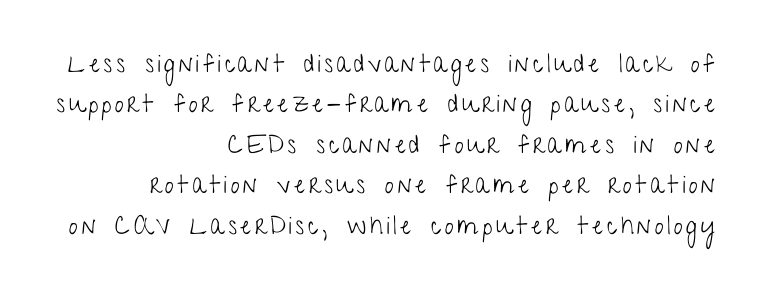
Q: Is the text bold? A: No.
Q: Is the text italic (slanted)? A: No, it is upright.
Q: Is the text underlined? A: No.
Q: How is the paragraph aligned? A: Right-aligned.
Q: Is the spacing between lines tight, normal or loose? A: Normal.
